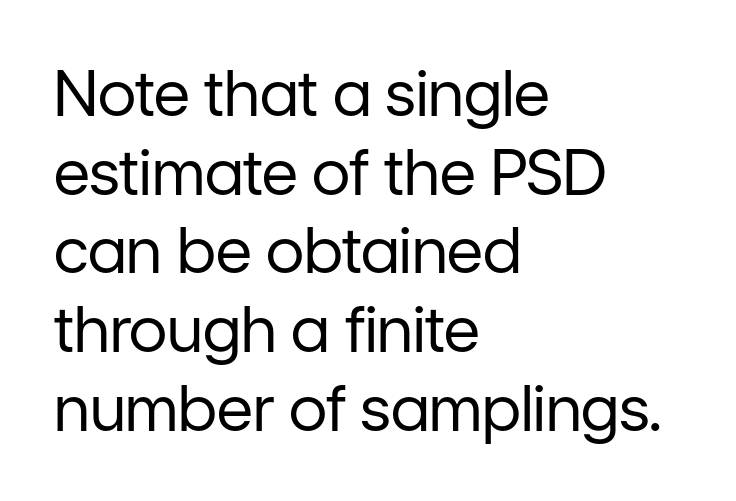
Q: Is the text bold? A: No.
Q: Is the text italic (slanted)? A: No, it is upright.
Q: Is the typeface a serif or a sans-serif typeface? A: Sans-serif.
Q: Is the text underlined? A: No.
Q: How is the paragraph aligned? A: Left-aligned.
Q: Is the spacing between letters normal or unusually wide? A: Normal.
Q: Is the spacing between lines tight, normal or loose? A: Normal.
Q: Width (condensed, normal, or wide)? A: Normal.
Q: Stroke contrast? A: Low.
Q: x-height? A: Medium.
Q: Monospaced? A: No.
